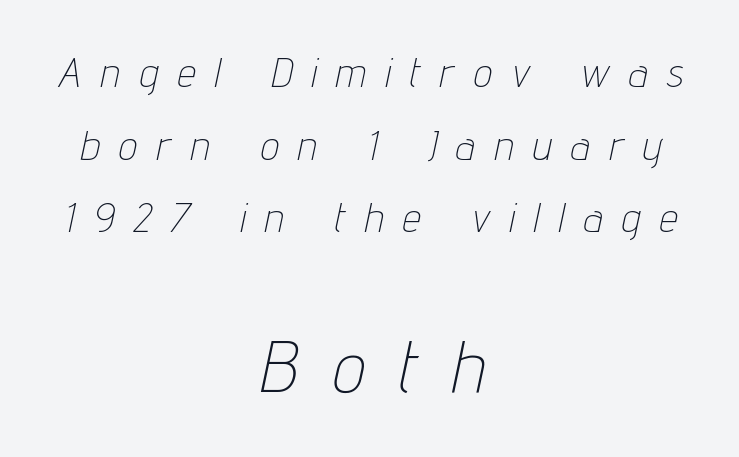
Q: Is the text bold? A: No.
Q: Is the text italic (slanted)? A: Yes, it leans right by about 12 degrees.
Q: Is the text underlined? A: No.
Q: How is the paragraph aligned? A: Centered.
Q: Is the spacing between letters normal or unusually wide? A: Unusually wide.
Q: Which block of text is set in a larger size, the first (top) or the second (bottom)? A: The second (bottom) one.
Q: Width (condensed, normal, or wide)? A: Condensed.
Q: Stroke contrast? A: Low.
Q: x-height? A: Medium.
Q: Monospaced? A: No.
